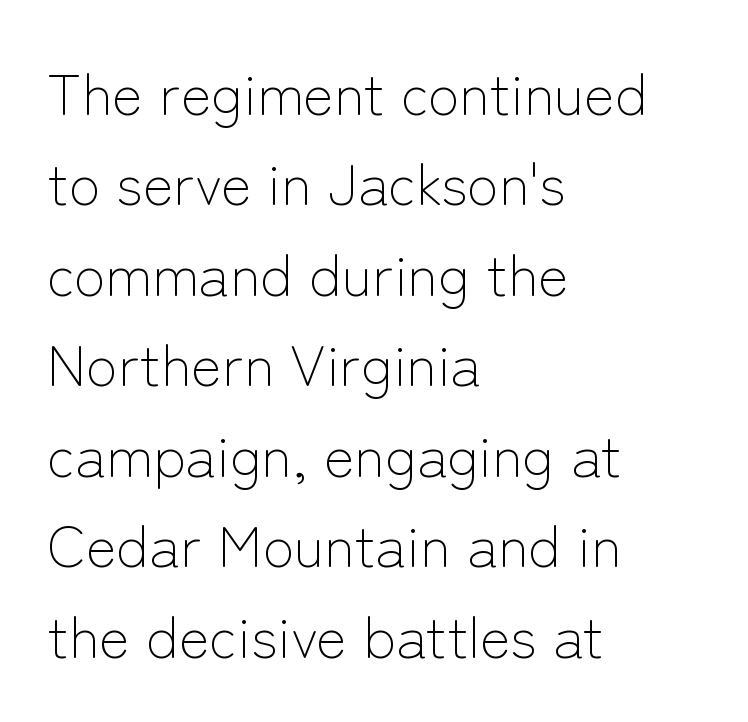
Q: Is the text bold? A: No.
Q: Is the text italic (slanted)? A: No, it is upright.
Q: Is the typeface a serif or a sans-serif typeface? A: Sans-serif.
Q: Is the text underlined? A: No.
Q: How is the paragraph aligned? A: Left-aligned.
Q: Is the spacing between letters normal or unusually wide? A: Normal.
Q: Is the spacing between lines tight, normal or loose? A: Normal.
Q: Width (condensed, normal, or wide)? A: Normal.
Q: Stroke contrast? A: Low.
Q: x-height? A: Medium.
Q: Monospaced? A: No.
